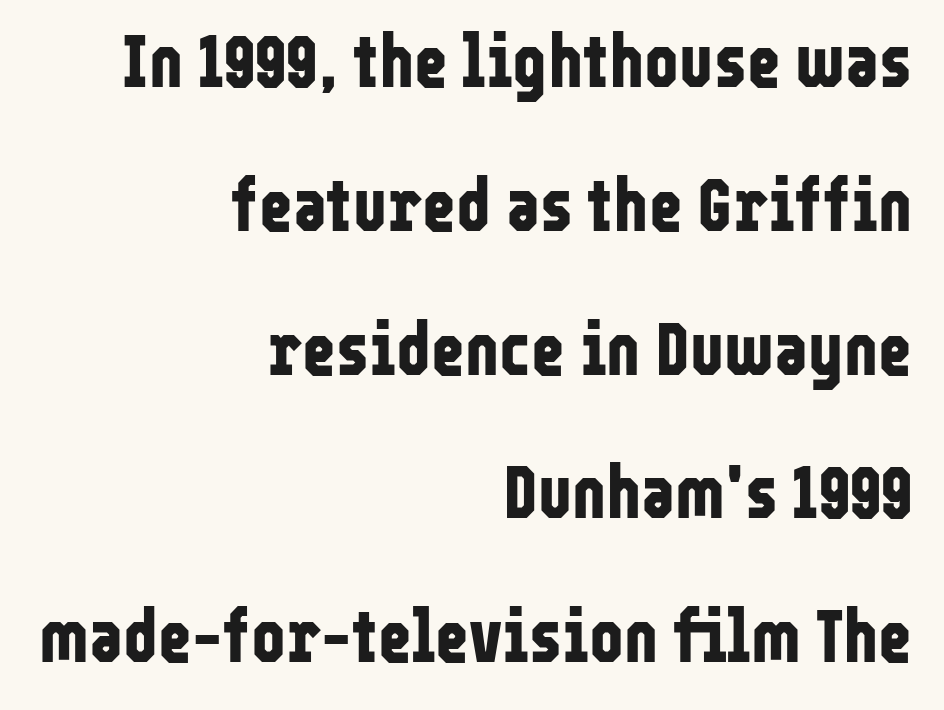
The image shows 73 px bold, condensed sans-serif type, upright; set right-aligned, loose line spacing (1.97x), normal letter spacing, not underlined; low stroke contrast and a medium x-height.
